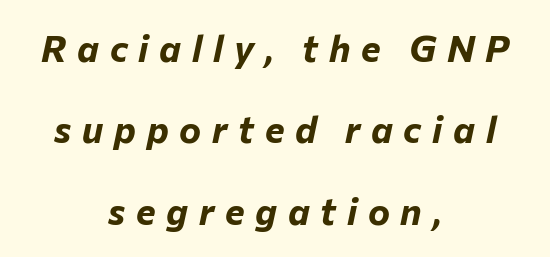
{"italic": "yes", "lean": "right", "slant_degrees": 12, "bold": "yes", "weight": "bold", "width": "normal", "stroke_contrast": "low", "x_height": "medium", "monospaced": "no", "underline": "no", "align": "center", "line_spacing": "loose", "line_spacing_ratio": 2.2, "letter_spacing": "wide", "letter_spacing_em": 0.29, "glyph_px": 37}
